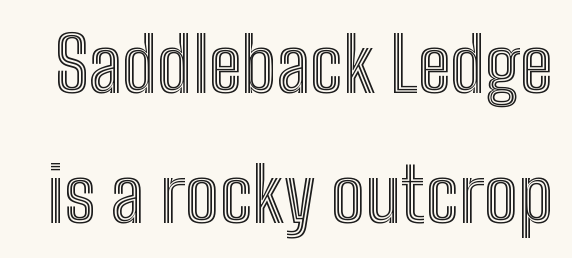
{"italic": "no", "width": "condensed", "x_height": "medium", "monospaced": "no", "underline": "no", "line_spacing_ratio": 1.73, "letter_spacing": "normal", "letter_spacing_em": 0.0, "glyph_px": 75}
